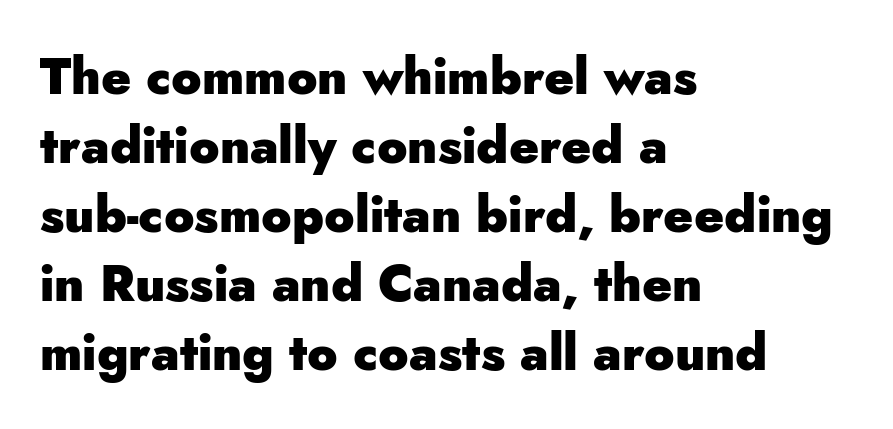
{"serif": "no", "italic": "no", "bold": "yes", "weight": "heavy", "width": "normal", "stroke_contrast": "low", "x_height": "small", "monospaced": "no", "underline": "no", "align": "left", "line_spacing": "normal", "line_spacing_ratio": 1.38, "letter_spacing": "normal", "letter_spacing_em": 0.0, "glyph_px": 50}
